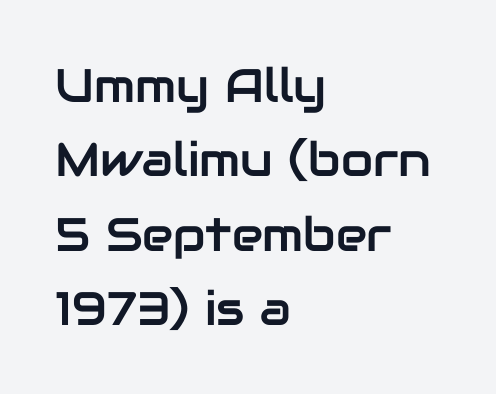
The image shows 47 px sans-serif type, upright; set left-aligned, normal line spacing (1.58x), normal letter spacing, not underlined; low stroke contrast and a medium x-height.
